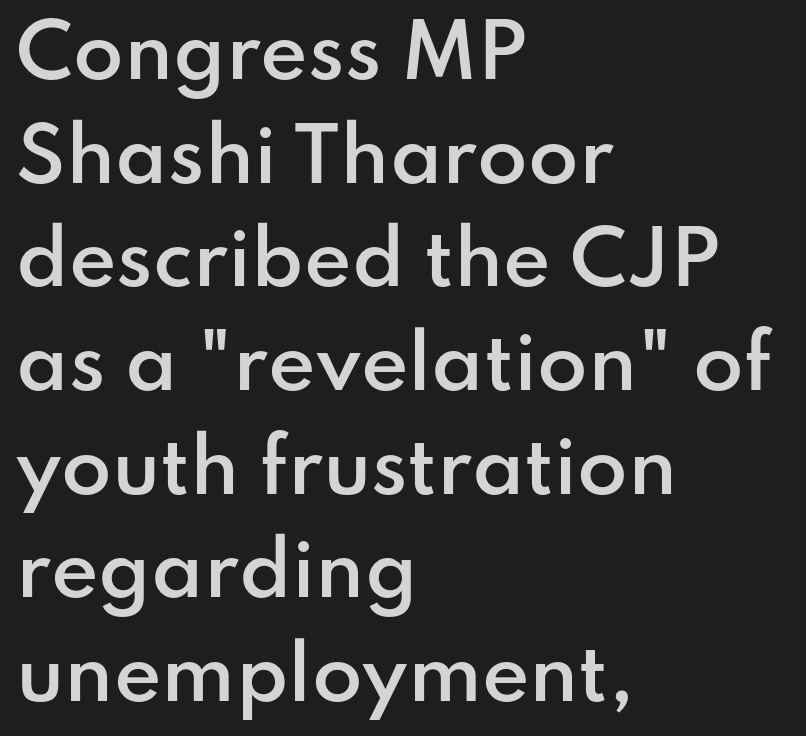
{"serif": "no", "italic": "no", "bold": "semi", "weight": "semibold", "width": "normal", "stroke_contrast": "low", "x_height": "small", "monospaced": "no", "underline": "no", "align": "left", "line_spacing": "normal", "line_spacing_ratio": 1.42, "letter_spacing": "normal", "letter_spacing_em": 0.0, "glyph_px": 73}
